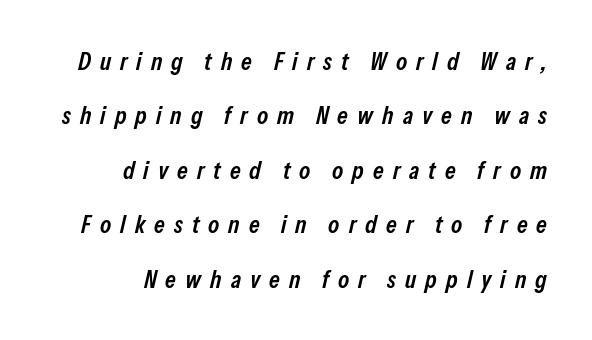
Q: Is the text bold? A: Semi-bold.
Q: Is the text italic (slanted)? A: Yes, it leans right by about 13 degrees.
Q: Is the text underlined? A: No.
Q: How is the paragraph aligned? A: Right-aligned.
Q: Is the spacing between letters normal or unusually wide? A: Unusually wide.
Q: Is the spacing between lines tight, normal or loose? A: Loose.
